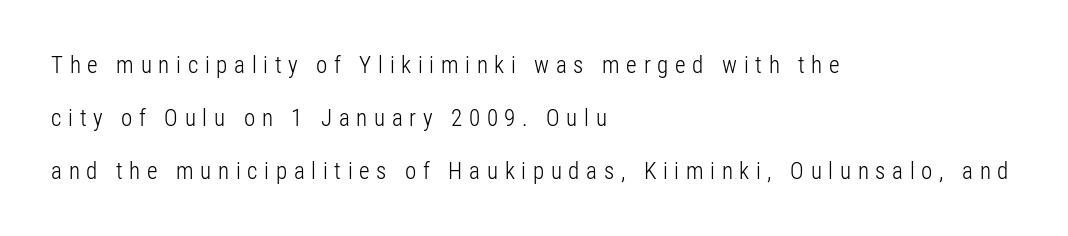
The image shows 23 px text type, upright; set left-aligned, loose line spacing (2.3x), unusually wide letter spacing (+0.29 em), not underlined.
